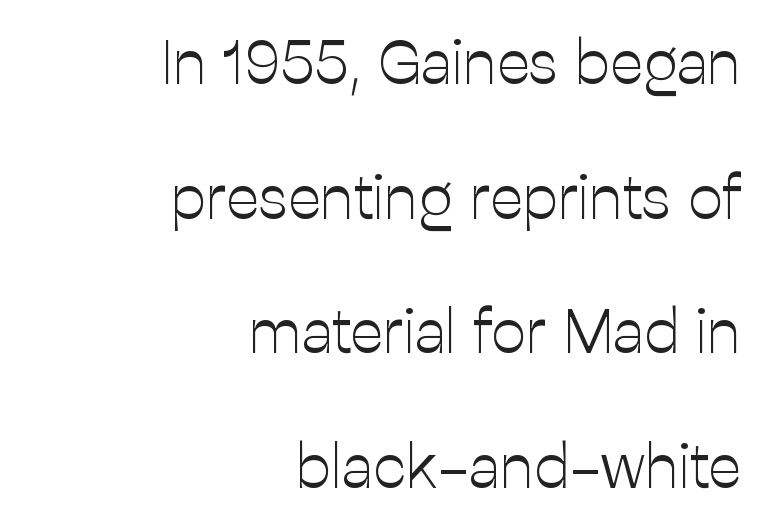
{"serif": "no", "italic": "no", "bold": "no", "weight": "light", "width": "normal", "stroke_contrast": "low", "x_height": "medium", "monospaced": "no", "underline": "no", "align": "right", "line_spacing": "loose", "line_spacing_ratio": 2.17, "letter_spacing": "normal", "letter_spacing_em": 0.0, "glyph_px": 62}
